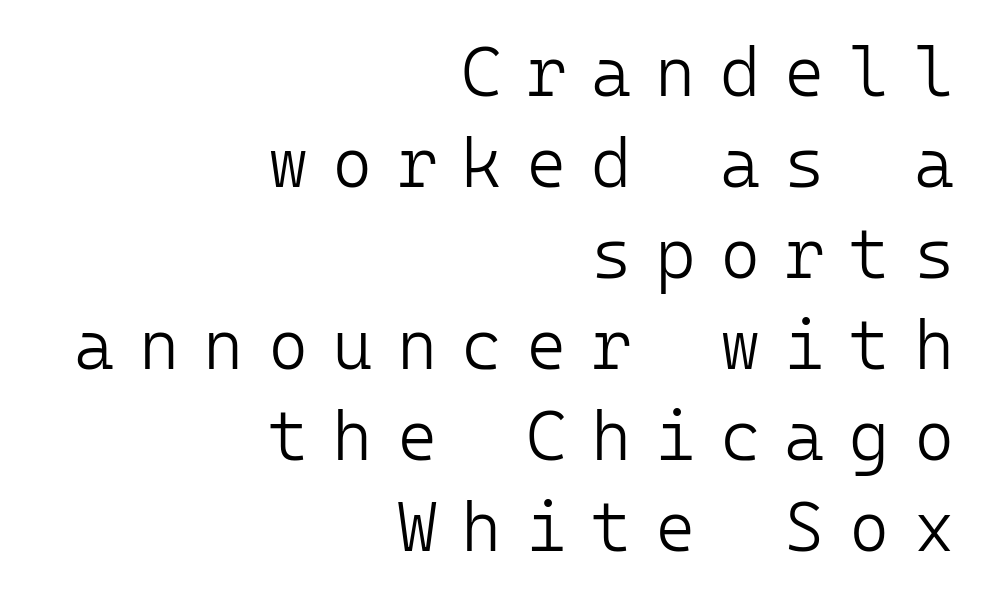
{"serif": "no", "italic": "no", "bold": "no", "weight": "light", "width": "normal", "stroke_contrast": "low", "x_height": "medium", "monospaced": "yes", "underline": "no", "align": "right", "line_spacing": "normal", "line_spacing_ratio": 1.32, "letter_spacing": "wide", "letter_spacing_em": 0.35, "glyph_px": 69}
